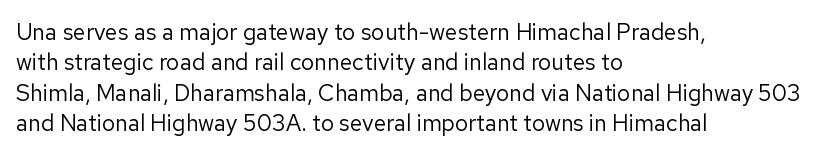
{"italic": "no", "bold": "no", "underline": "no", "align": "left", "line_spacing": "normal", "line_spacing_ratio": 1.32, "letter_spacing": "normal", "letter_spacing_em": 0.0, "glyph_px": 23}
